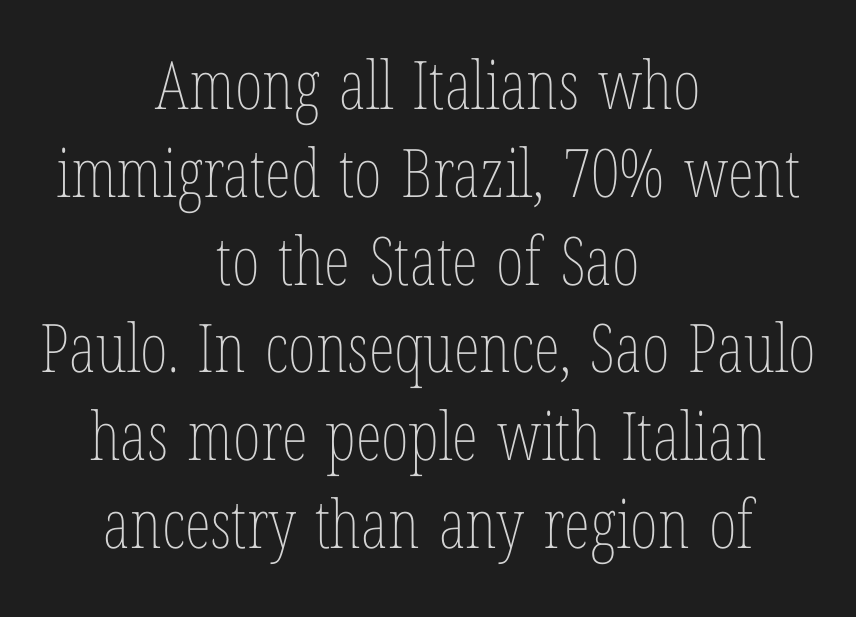
Q: Is the text bold? A: No.
Q: Is the text italic (slanted)? A: No, it is upright.
Q: Is the text underlined? A: No.
Q: How is the paragraph aligned? A: Centered.
Q: Is the spacing between letters normal or unusually wide? A: Normal.
Q: Is the spacing between lines tight, normal or loose? A: Normal.
Q: Width (condensed, normal, or wide)? A: Condensed.
Q: Stroke contrast? A: Low.
Q: x-height? A: Medium.
Q: Monospaced? A: No.
